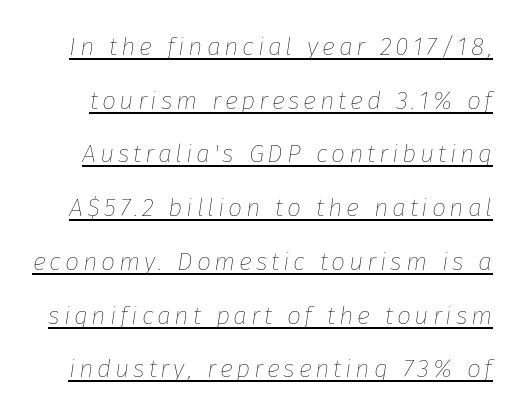
The image shows 25 px text type, italic (leaning right); set loose line spacing (2.15x), underlined.
